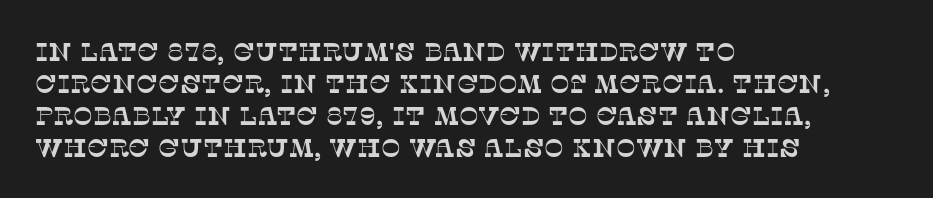
The rendering anchors every line to the left-hand side. Nothing unusual about the tracking: characters are spaced as the font intends. The string is rendered with underlining switched off.
